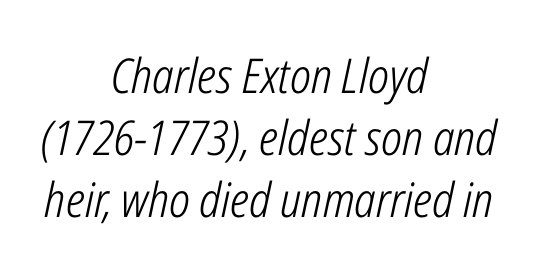
Q: Is the text bold? A: No.
Q: Is the text italic (slanted)? A: Yes, it leans right by about 12 degrees.
Q: Is the text underlined? A: No.
Q: How is the paragraph aligned? A: Centered.
Q: Is the spacing between letters normal or unusually wide? A: Normal.
Q: Is the spacing between lines tight, normal or loose? A: Normal.
Q: Width (condensed, normal, or wide)? A: Condensed.
Q: Stroke contrast? A: Low.
Q: x-height? A: Medium.
Q: Monospaced? A: No.
